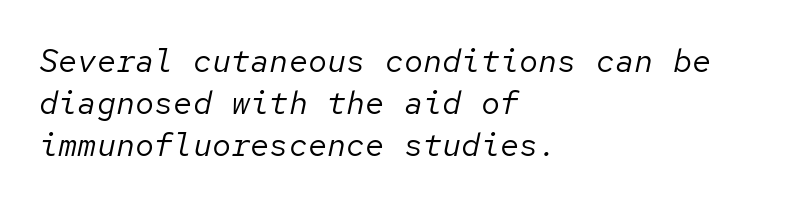
{"italic": "yes", "lean": "right", "slant_degrees": 12, "bold": "no", "weight": "regular", "width": "normal", "stroke_contrast": "low", "x_height": "medium", "monospaced": "yes", "underline": "no", "align": "left", "line_spacing": "normal", "line_spacing_ratio": 1.32, "letter_spacing": "normal", "letter_spacing_em": 0.0, "glyph_px": 32}
